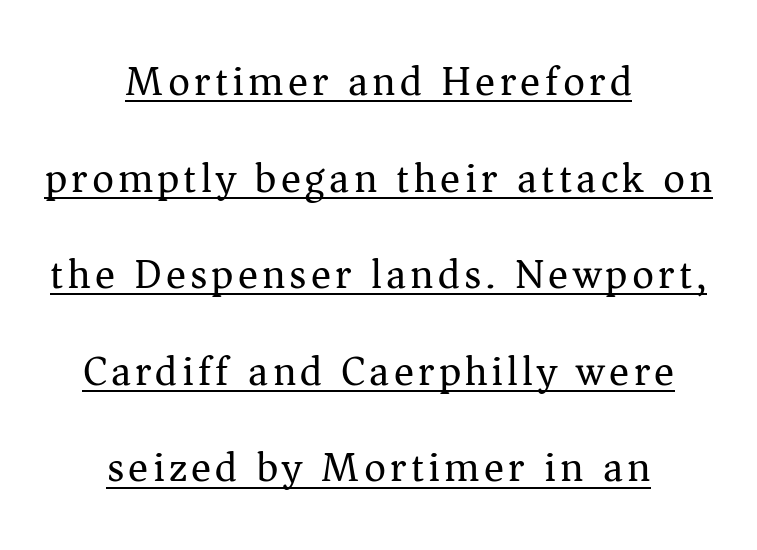
Q: Is the text bold? A: No.
Q: Is the text italic (slanted)? A: No, it is upright.
Q: Is the typeface a serif or a sans-serif typeface? A: Serif.
Q: Is the text underlined? A: Yes.
Q: How is the paragraph aligned? A: Centered.
Q: Is the spacing between lines tight, normal or loose? A: Loose.
Q: Width (condensed, normal, or wide)? A: Normal.
Q: Stroke contrast? A: Medium.
Q: x-height? A: Medium.
Q: Monospaced? A: No.
